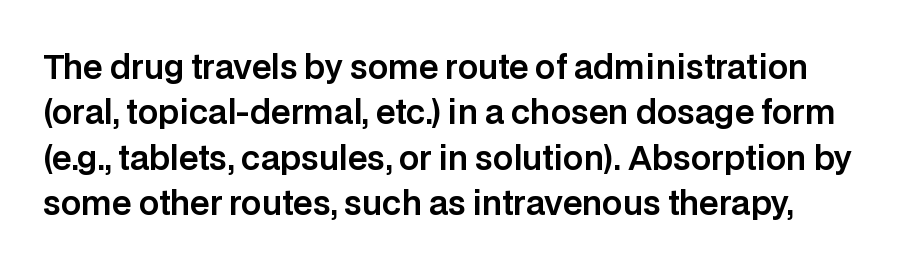
The image shows 32 px sans-serif type, upright; set normal line spacing (1.42x), normal letter spacing, not underlined; low stroke contrast and a large x-height.
